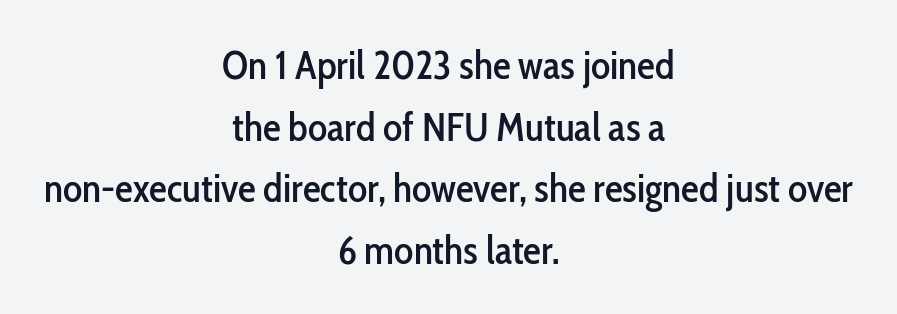
Q: Is the text italic (slanted)? A: No, it is upright.
Q: Is the typeface a serif or a sans-serif typeface? A: Sans-serif.
Q: Is the text underlined? A: No.
Q: How is the paragraph aligned? A: Centered.
Q: Is the spacing between letters normal or unusually wide? A: Normal.
Q: Is the spacing between lines tight, normal or loose? A: Normal.
Q: Width (condensed, normal, or wide)? A: Condensed.
Q: Stroke contrast? A: Low.
Q: x-height? A: Medium.
Q: Monospaced? A: No.
